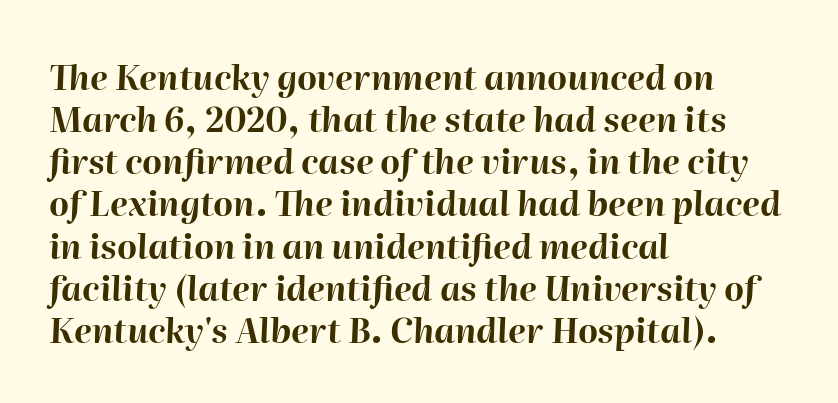
Q: Is the text bold? A: Yes.
Q: Is the text italic (slanted)? A: Yes, it leans right by about 2 degrees.
Q: Is the text underlined? A: No.
Q: How is the paragraph aligned? A: Left-aligned.
Q: Is the spacing between letters normal or unusually wide? A: Normal.
Q: Width (condensed, normal, or wide)? A: Normal.
Q: Stroke contrast? A: High.
Q: x-height? A: Medium.
Q: Monospaced? A: No.
